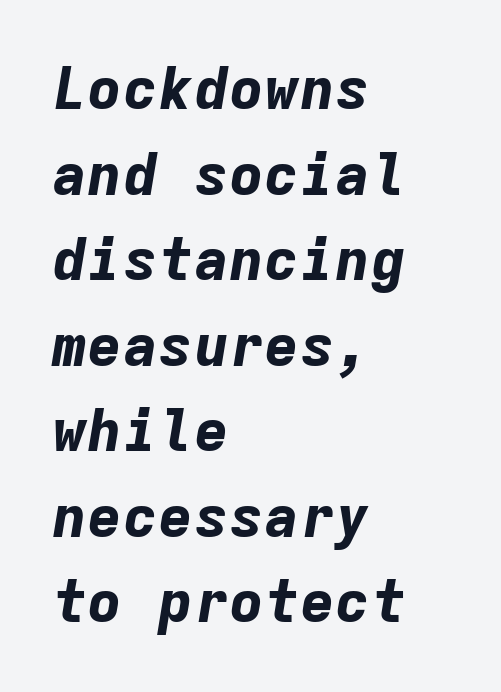
The strokes are fattened all the way to bold. Decoration check: the copy has no underline. Monospaced: the letters line up in strict vertical columns. Regular leading. Notice how the stems are inclined rather than vertical — that's the hallmark of italics. Words appear dense and cohesive because spacing is normal.
